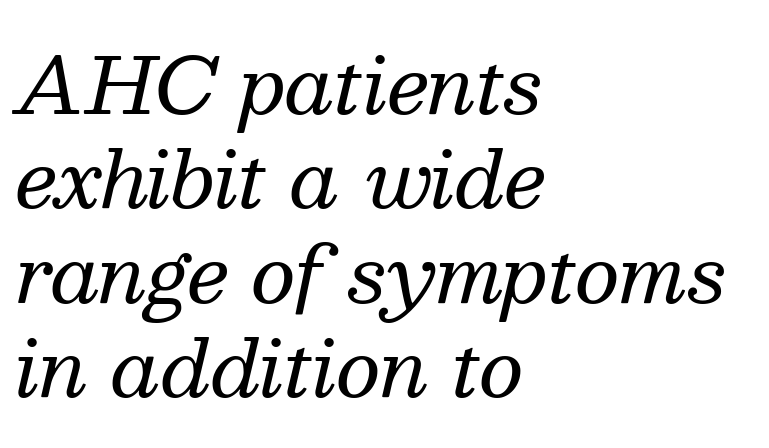
Just letters on the line, the space beneath them empty. Note the varied advance widths — an 'i' is clearly narrower than an 'm'. The rag falls on the right side of this text block. The passage shown is not bold in any degree.
